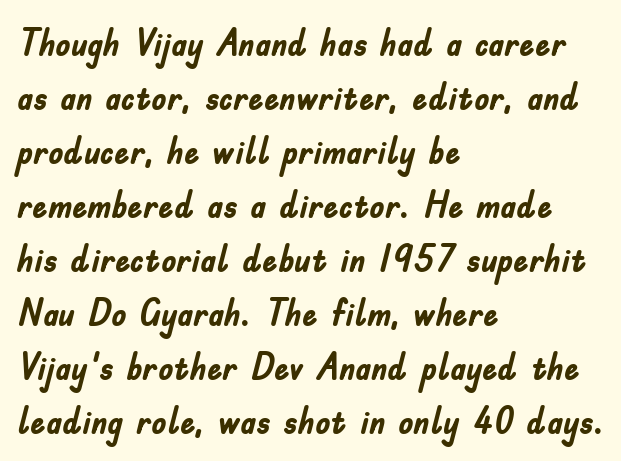
{"serif": "no", "bold": "yes", "weight": "semibold", "width": "condensed", "stroke_contrast": "low", "x_height": "small", "monospaced": "no", "underline": "no", "align": "left", "line_spacing": "normal", "line_spacing_ratio": 1.42, "letter_spacing": "normal", "letter_spacing_em": 0.0, "glyph_px": 38}
